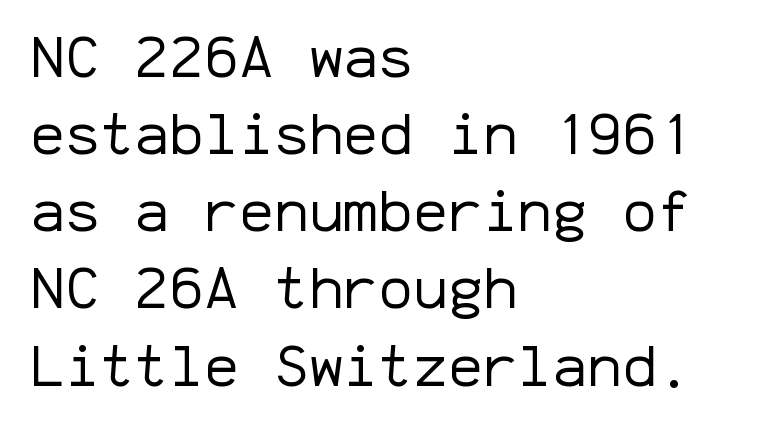
Q: Is the text bold? A: No.
Q: Is the text italic (slanted)? A: No, it is upright.
Q: Is the typeface a serif or a sans-serif typeface? A: Sans-serif.
Q: Is the text underlined? A: No.
Q: How is the paragraph aligned? A: Left-aligned.
Q: Is the spacing between letters normal or unusually wide? A: Normal.
Q: Is the spacing between lines tight, normal or loose? A: Normal.
Q: Width (condensed, normal, or wide)? A: Normal.
Q: Stroke contrast? A: Low.
Q: x-height? A: Medium.
Q: Monospaced? A: Yes.
